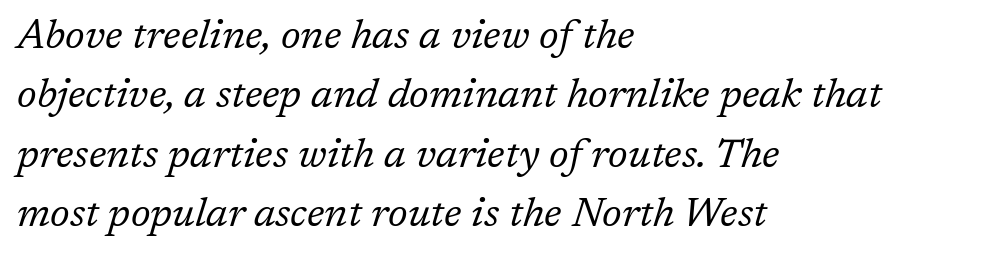
The image shows 41 px regular-weight serif type, italic (leaning right); set left-aligned, normal line spacing (1.45x), normal letter spacing, not underlined; low stroke contrast and a medium x-height.
